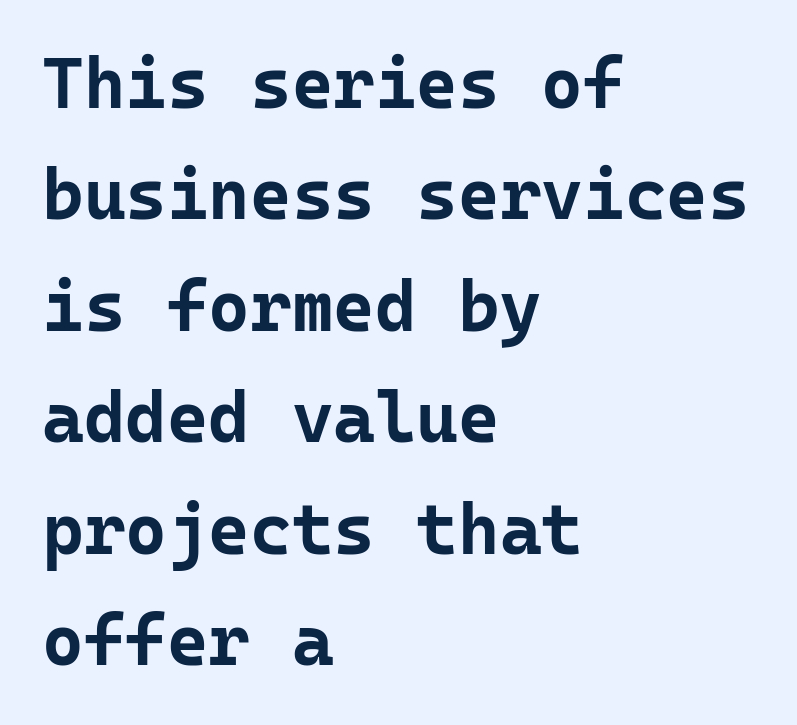
{"serif": "no", "italic": "no", "bold": "yes", "weight": "bold", "width": "normal", "stroke_contrast": "low", "x_height": "medium", "monospaced": "yes", "underline": "no", "align": "left", "line_spacing": "normal", "line_spacing_ratio": 1.57, "letter_spacing": "normal", "letter_spacing_em": 0.0, "glyph_px": 71}
